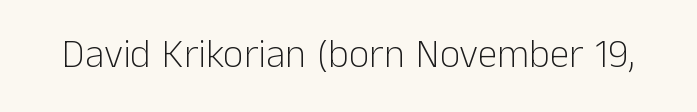
{"serif": "no", "italic": "no", "bold": "no", "weight": "light", "width": "normal", "stroke_contrast": "low", "x_height": "medium", "monospaced": "no", "underline": "no", "letter_spacing": "normal", "letter_spacing_em": 0.0, "glyph_px": 40}
